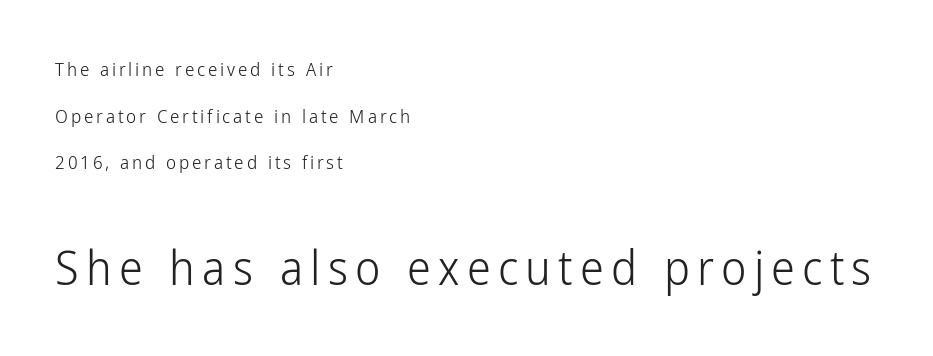
Q: Is the text bold? A: No.
Q: Is the text italic (slanted)? A: No, it is upright.
Q: Is the typeface a serif or a sans-serif typeface? A: Sans-serif.
Q: Is the text underlined? A: No.
Q: How is the paragraph aligned? A: Left-aligned.
Q: Is the spacing between lines tight, normal or loose? A: Loose.
Q: Which block of text is set in a larger size, the first (top) or the second (bottom)? A: The second (bottom) one.
Q: Width (condensed, normal, or wide)? A: Condensed.
Q: Stroke contrast? A: Low.
Q: x-height? A: Medium.
Q: Monospaced? A: No.
